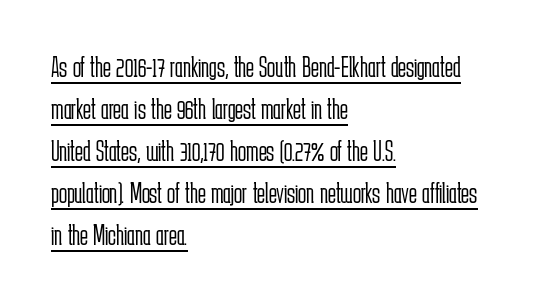
Successive baselines arrive at the customary interval. The font is comparable to plain body text, perhaps lighter. The paragraph has a hard left edge and a soft right edge. The letters sit at their default tracking, neither squeezed nor spread.
